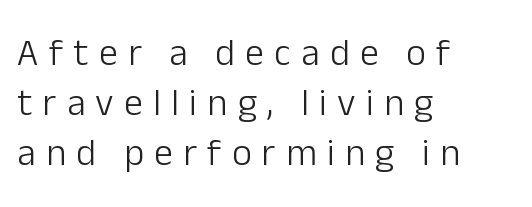
The face used here is proportionally spaced, like ordinary book or web type. Look at the bottom of the vertical strokes: they stop flat, with no serifs. This is roman type, the default non-slanted kind. Nothing heavy about these letters — not bold at all. Horizontal bands of white between lines are of average thickness.
